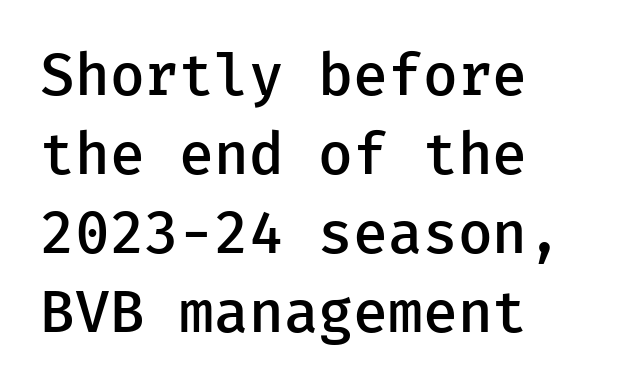
Is the letter spacing exaggerated? No — it looks like the ordinary default. You can tell from the bare stems that sans-serif type was used. The foot of each line stays bare and open. The passage shown stacks its lines at a standard gap. Caption: semibold face, moderately heavy strokes. Does the copy run flush right? No — it runs flush left.
